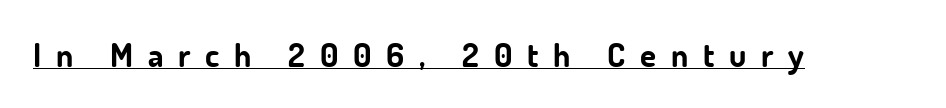
{"serif": "no", "italic": "no", "bold": "yes", "weight": "bold", "width": "normal", "stroke_contrast": "low", "x_height": "small", "monospaced": "no", "underline": "yes", "letter_spacing": "wide", "letter_spacing_em": 0.45, "glyph_px": 33}
